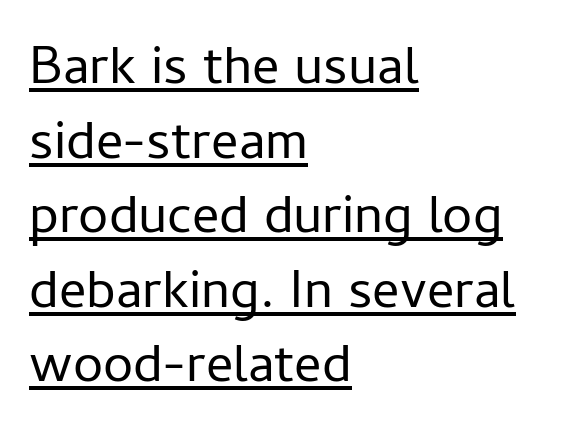
{"serif": "no", "italic": "no", "bold": "no", "weight": "regular", "width": "normal", "stroke_contrast": "low", "x_height": "medium", "monospaced": "no", "underline": "yes", "align": "left", "line_spacing": "normal", "line_spacing_ratio": 1.38, "letter_spacing": "normal", "letter_spacing_em": 0.0, "glyph_px": 54}
